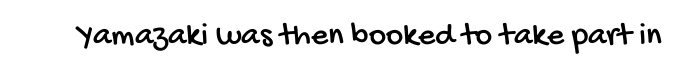
Descender tails drop into unmarked territory. Think of a printed novel: that variable character pitch is what you see here. Caption: standard tracking, unaltered. Note: no serifs on the glyphs.
